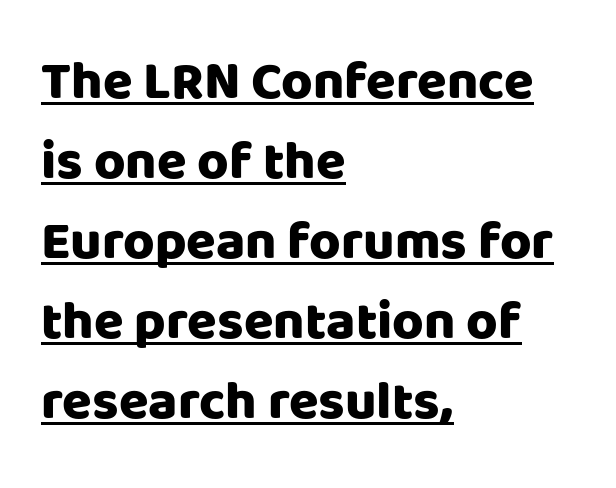
The glyphs in this specimen are sans serif. The designer left line spacing at the default. Default kerning and tracking; the words read as compact shapes. Each letter keeps its own natural width here, so spacing adapts to shape. As a designer I'd log this as weight 700, bold.
